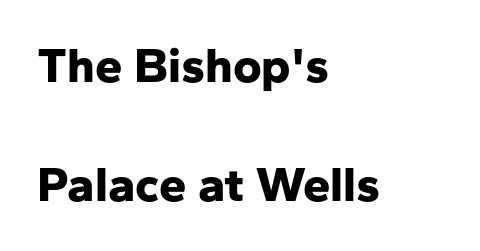
Q: Is the text bold? A: Yes.
Q: Is the text italic (slanted)? A: No, it is upright.
Q: Is the typeface a serif or a sans-serif typeface? A: Sans-serif.
Q: Is the text underlined? A: No.
Q: How is the paragraph aligned? A: Left-aligned.
Q: Is the spacing between letters normal or unusually wide? A: Normal.
Q: Is the spacing between lines tight, normal or loose? A: Loose.
Q: Width (condensed, normal, or wide)? A: Normal.
Q: Stroke contrast? A: Low.
Q: x-height? A: Medium.
Q: Monospaced? A: No.
